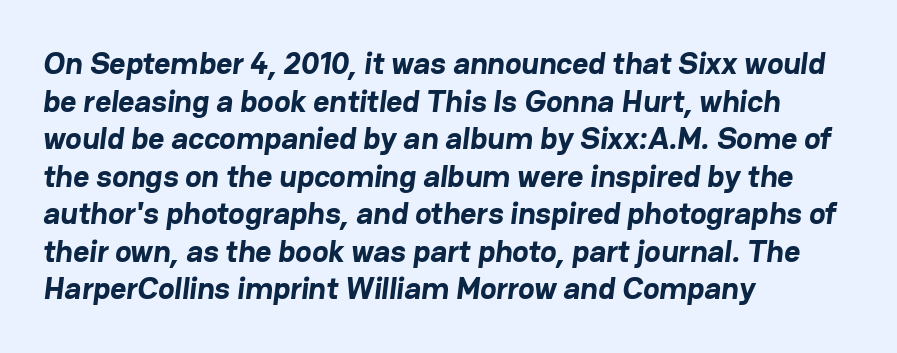
{"serif": "no", "bold": "yes", "weight": "bold", "width": "normal", "stroke_contrast": "low", "x_height": "medium", "monospaced": "no", "underline": "no", "align": "left", "line_spacing_ratio": 1.21, "letter_spacing": "normal", "letter_spacing_em": 0.0, "glyph_px": 31}
